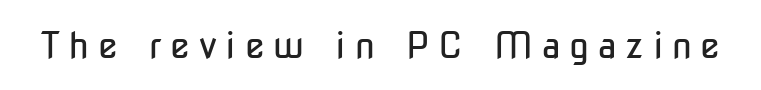
Serifs: no, the terminals of the letterforms are clean. Rendered with straight, roman letterforms. You could not count columns in this text — the font is proportionally spaced. Stems here are at most as thick as an everyday book face. Unmarked baselines from the first word to the last. Someone cranked the tracking dial way up on this one.
